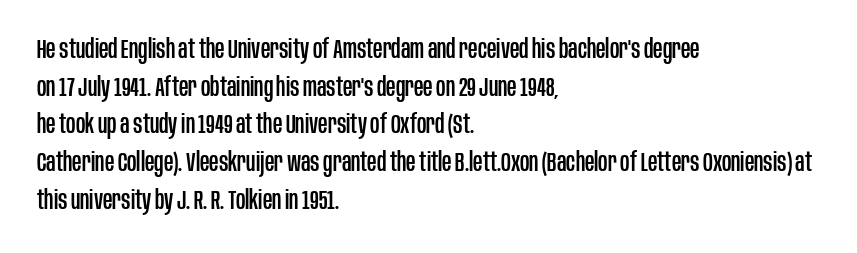
{"italic": "no", "underline": "no", "align": "left", "line_spacing": "normal", "line_spacing_ratio": 1.45, "letter_spacing": "normal", "letter_spacing_em": 0.0, "glyph_px": 26}
